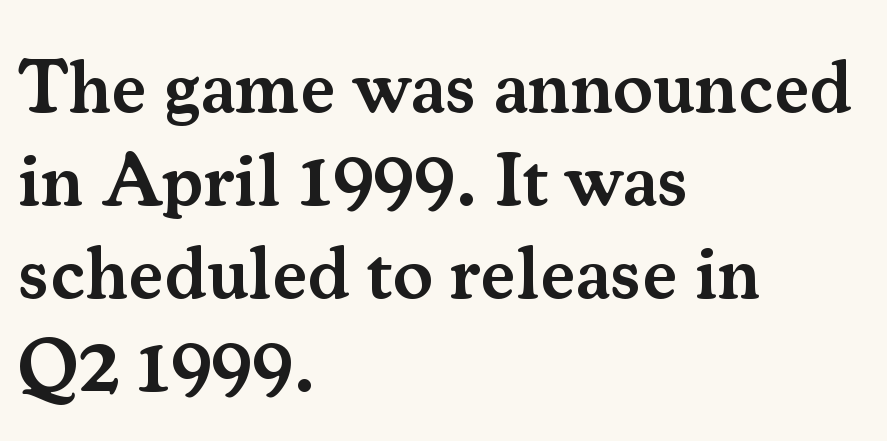
{"serif": "yes", "italic": "no", "bold": "semi", "weight": "semibold", "width": "normal", "stroke_contrast": "medium", "x_height": "small", "monospaced": "no", "underline": "no", "align": "left", "line_spacing_ratio": 1.24, "letter_spacing": "normal", "letter_spacing_em": 0.0, "glyph_px": 75}
